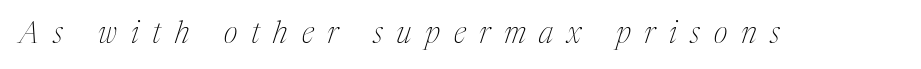
{"serif": "yes", "italic": "yes", "lean": "right", "slant_degrees": 17, "bold": "no", "weight": "thin", "width": "condensed", "stroke_contrast": "medium", "x_height": "medium", "monospaced": "no", "underline": "no", "letter_spacing": "wide", "letter_spacing_em": 0.46, "glyph_px": 30}
